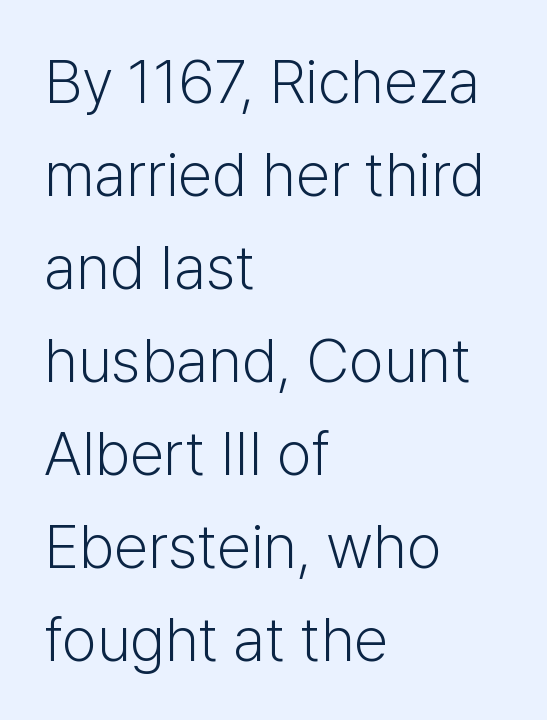
Q: Is the text bold? A: No.
Q: Is the text italic (slanted)? A: No, it is upright.
Q: Is the typeface a serif or a sans-serif typeface? A: Sans-serif.
Q: Is the text underlined? A: No.
Q: How is the paragraph aligned? A: Left-aligned.
Q: Is the spacing between letters normal or unusually wide? A: Normal.
Q: Is the spacing between lines tight, normal or loose? A: Normal.
Q: Width (condensed, normal, or wide)? A: Normal.
Q: Stroke contrast? A: Low.
Q: x-height? A: Medium.
Q: Monospaced? A: No.
